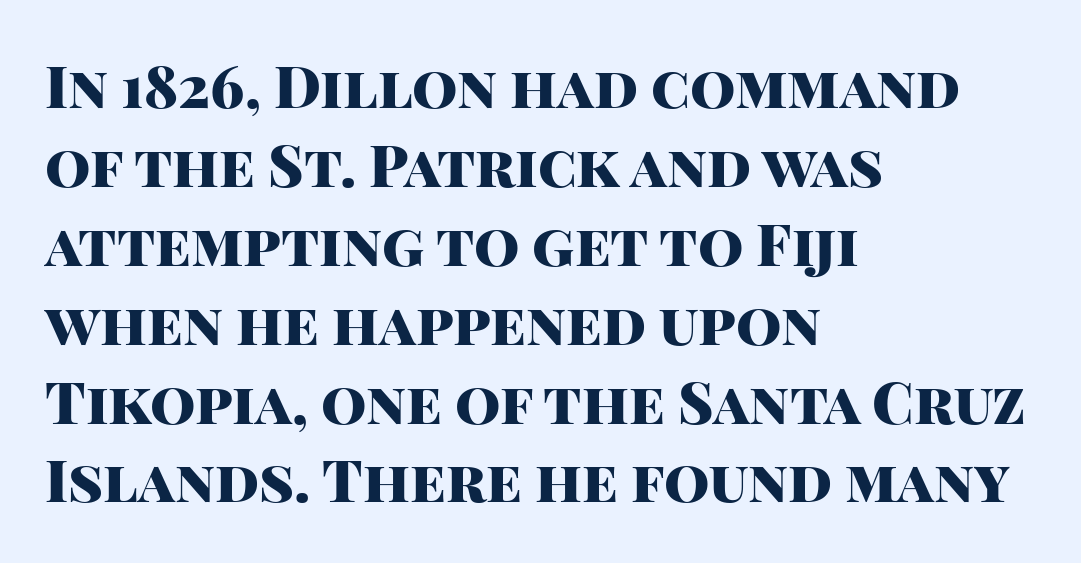
The image shows 58 px heavy sans-serif type, upright; set left-aligned, normal line spacing (1.36x), normal letter spacing, not underlined; high stroke contrast and a large x-height.
